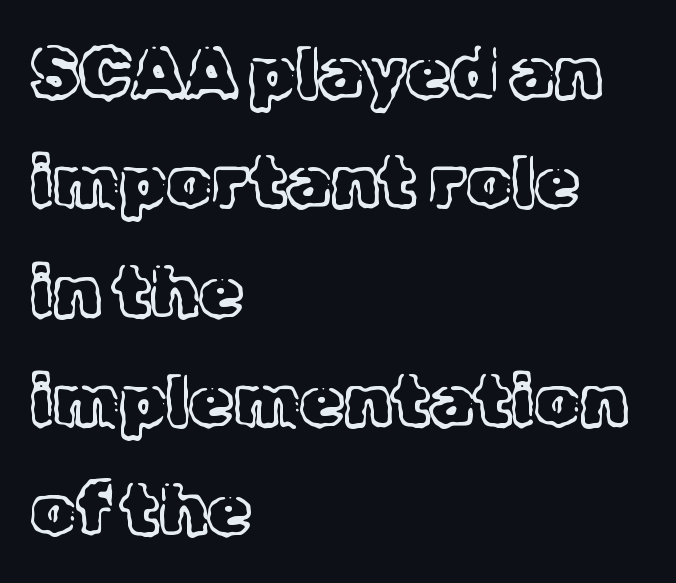
No chunkiness to these letters — they're not bold. Honestly, there is no underline to notice here at all. This is serif lettering, the kind often seen in printed books. These lines stack with their left ends in a neat column.
